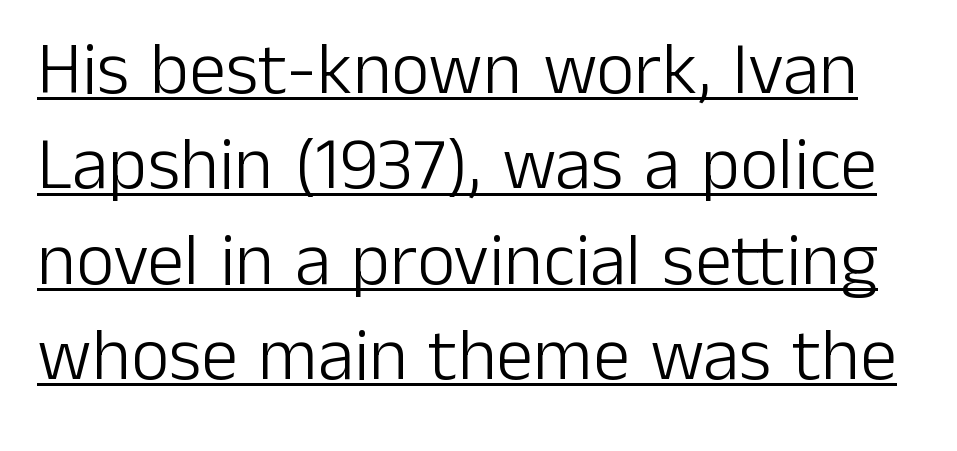
The image shows 74 px light sans-serif type, upright; set normal line spacing (1.29x), normal letter spacing, underlined; low stroke contrast and a medium x-height.
